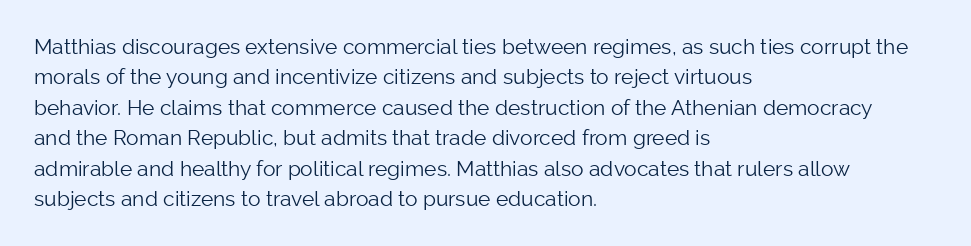
Letter spacing: default. Ink coverage per letter is moderate at most. The rag falls on the right side of this text block. Descenders are the only things crossing below the line. This block has exactly the height ordinary leading produces. This is the regular roman posture of the typeface.
